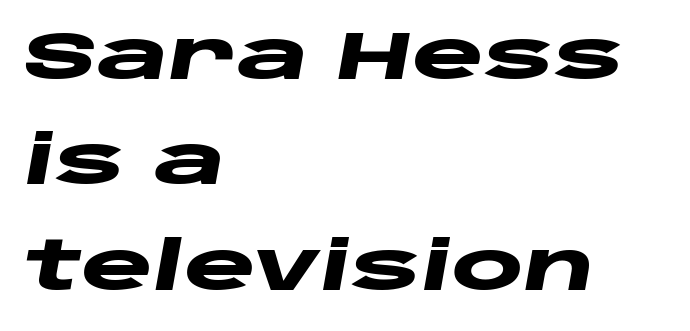
Q: Is the text bold? A: Yes.
Q: Is the text italic (slanted)? A: Yes, it leans right by about 10 degrees.
Q: Is the text underlined? A: No.
Q: How is the paragraph aligned? A: Left-aligned.
Q: Is the spacing between letters normal or unusually wide? A: Normal.
Q: Is the spacing between lines tight, normal or loose? A: Normal.
Q: Width (condensed, normal, or wide)? A: Wide.
Q: Stroke contrast? A: Low.
Q: x-height? A: Large.
Q: Monospaced? A: No.
